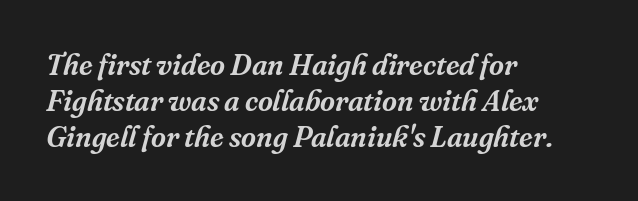
The image shows 29 px serif type, italic (leaning right); set left-aligned, line spacing 1.24x, normal letter spacing, not underlined; medium stroke contrast and a medium x-height.
